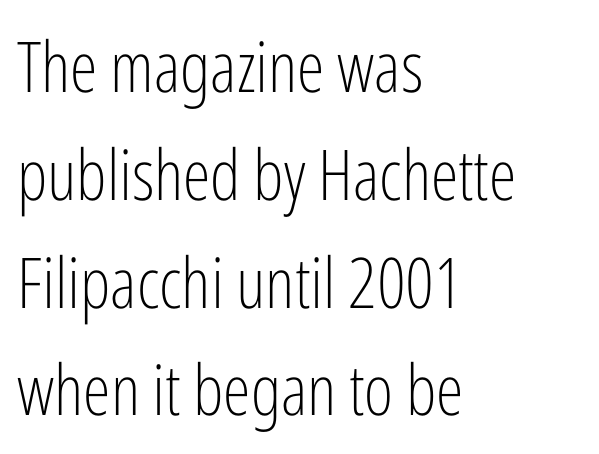
{"serif": "no", "italic": "no", "bold": "no", "weight": "light", "width": "condensed", "stroke_contrast": "low", "x_height": "medium", "monospaced": "no", "underline": "no", "align": "left", "line_spacing": "normal", "line_spacing_ratio": 1.54, "letter_spacing": "normal", "letter_spacing_em": 0.0, "glyph_px": 70}
